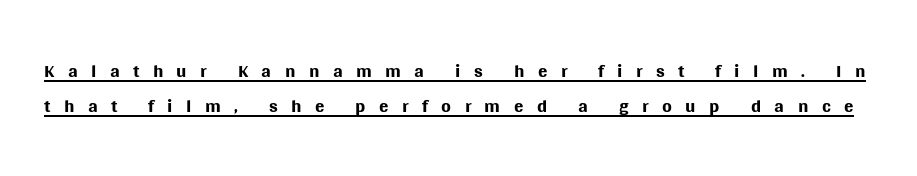
The image shows 28 px regular-weight sans-serif type, upright; set line spacing 1.24x, unusually wide letter spacing (+0.48 em), underlined; medium stroke contrast and a large x-height.
